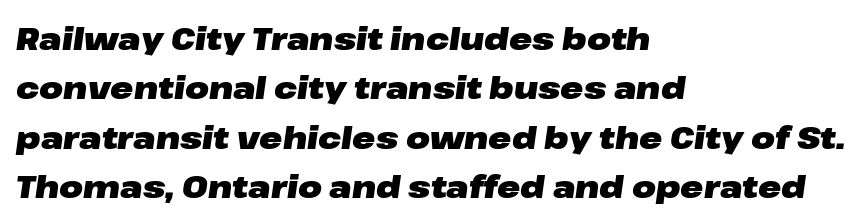
The image shows 31 px heavy, wide type, italic (leaning right); set left-aligned, normal line spacing (1.59x), normal letter spacing, not underlined; low stroke contrast and a medium x-height.
